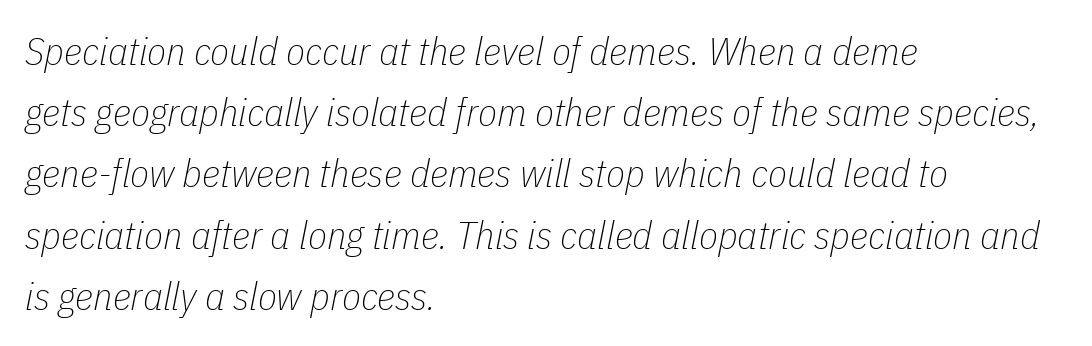
{"italic": "yes", "lean": "right", "slant_degrees": 11, "bold": "no", "weight": "thin", "width": "condensed", "stroke_contrast": "low", "x_height": "medium", "monospaced": "no", "underline": "no", "align": "left", "line_spacing": "normal", "line_spacing_ratio": 1.57, "letter_spacing": "normal", "letter_spacing_em": 0.0, "glyph_px": 39}
